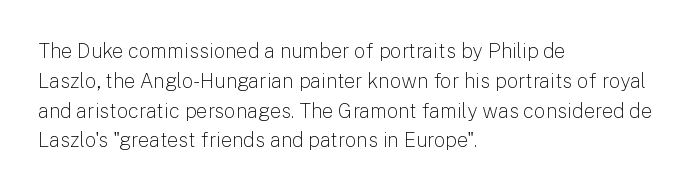
{"italic": "no", "bold": "no", "underline": "no", "align": "left", "line_spacing": "normal", "line_spacing_ratio": 1.49, "letter_spacing": "normal", "letter_spacing_em": 0.0, "glyph_px": 20}
